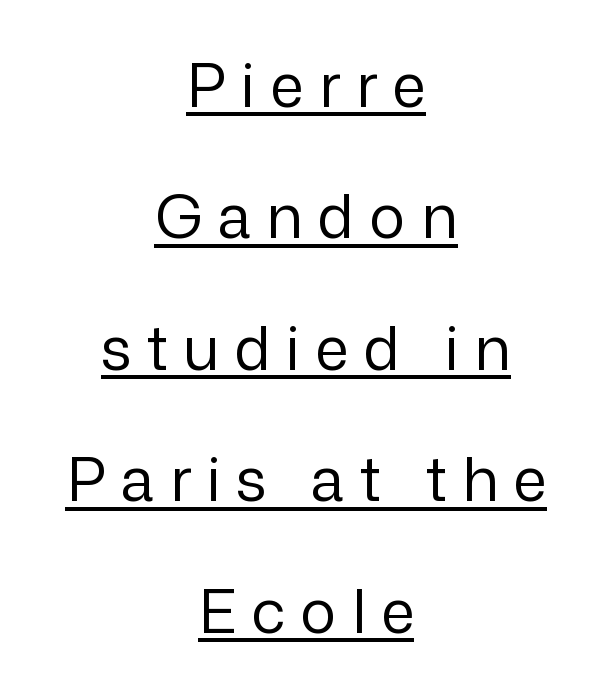
The image shows 60 px regular-weight sans-serif type, upright; set centered, loose line spacing (2.19x), unusually wide letter spacing (+0.26 em), underlined; low stroke contrast and a medium x-height.
